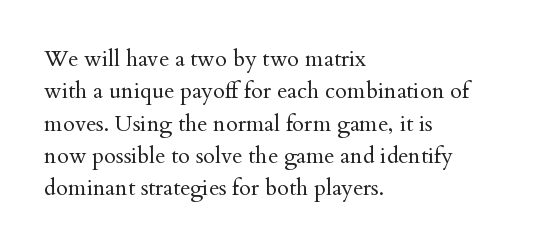
{"italic": "no", "bold": "no", "underline": "no", "align": "left", "line_spacing": "normal", "line_spacing_ratio": 1.47, "letter_spacing": "normal", "letter_spacing_em": 0.0, "glyph_px": 22}
